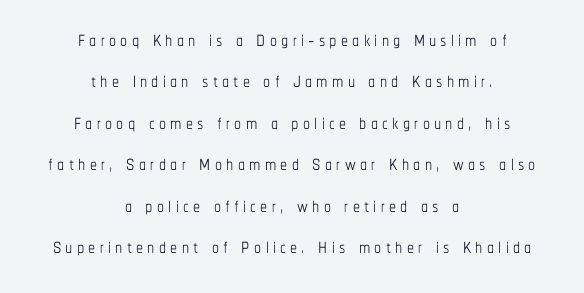
The image shows 28 px thin, condensed type, upright; set centered, normal line spacing (1.48x), not underlined; low stroke contrast and a medium x-height.
